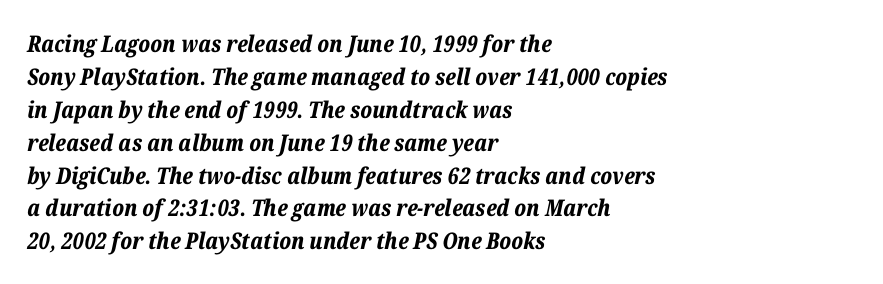
The image shows 23 px bold type, italic (leaning right); set left-aligned, normal line spacing (1.43x), normal letter spacing, not underlined.
